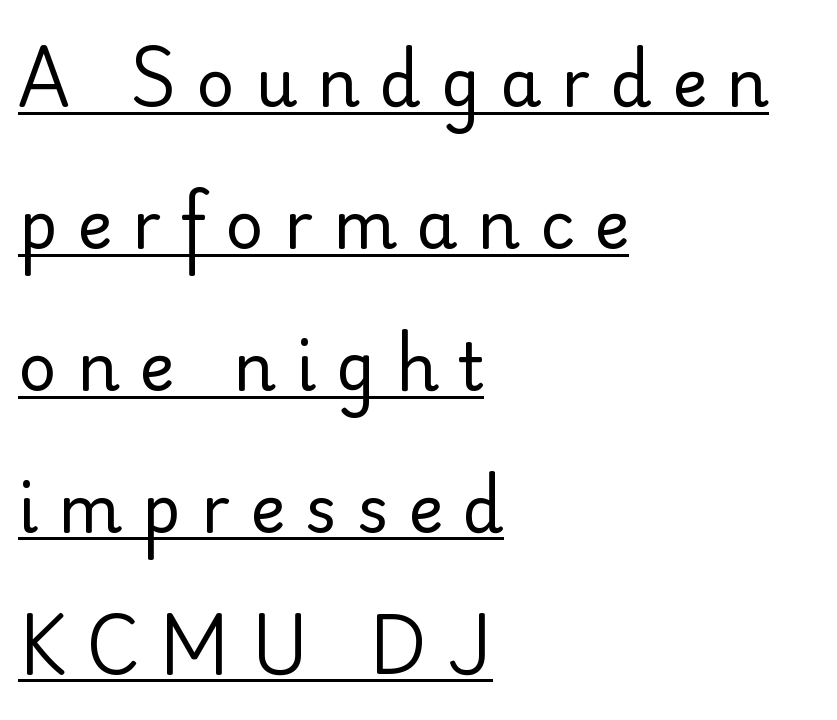
{"serif": "no", "italic": "no", "bold": "no", "weight": "regular", "width": "normal", "stroke_contrast": "low", "x_height": "small", "monospaced": "no", "underline": "yes", "align": "left", "line_spacing": "loose", "line_spacing_ratio": 2.15, "letter_spacing": "wide", "letter_spacing_em": 0.3, "glyph_px": 66}
